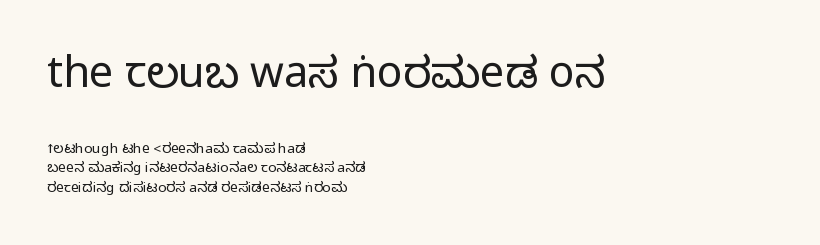
The image shows 43 px condensed sans-serif type, upright; set left-aligned, normal line spacing (1.37x), normal letter spacing, not underlined; the first (top) block is 3.07x larger; medium stroke contrast.
